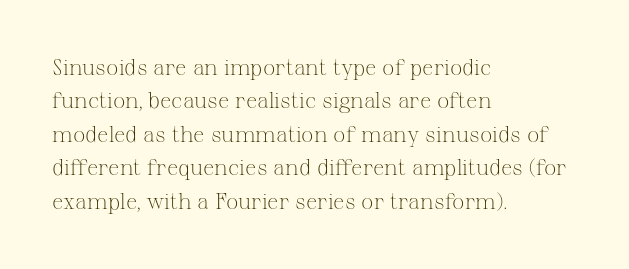
Q: Is the text bold? A: No.
Q: Is the text italic (slanted)? A: No, it is upright.
Q: Is the text underlined? A: No.
Q: How is the paragraph aligned? A: Left-aligned.
Q: Is the spacing between letters normal or unusually wide? A: Normal.
Q: Is the spacing between lines tight, normal or loose? A: Normal.
